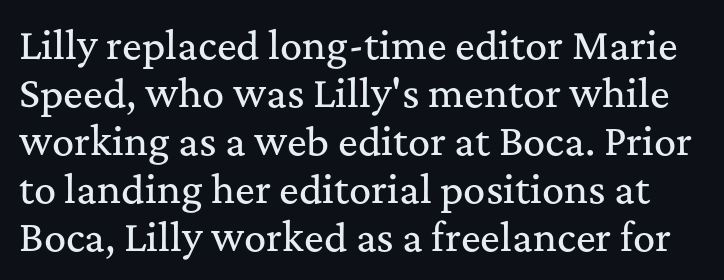
A typesetter would label this face a serif. Leading matches the norm, producing a regular column. Type without underlining. This rendering leaves character spacing at its baseline value. This sample has the flowing, uneven cadence of proportional lettering. The letters stand upright; this is a roman face.
